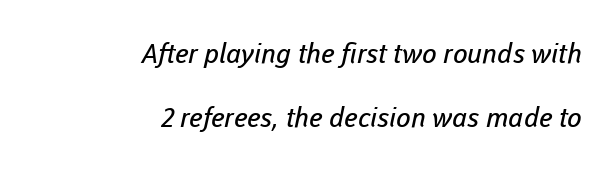
Q: Is the text bold? A: No.
Q: Is the text underlined? A: No.
Q: How is the paragraph aligned? A: Right-aligned.
Q: Is the spacing between letters normal or unusually wide? A: Normal.
Q: Is the spacing between lines tight, normal or loose? A: Loose.
